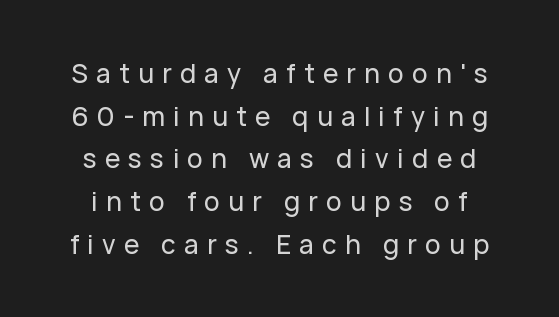
Type without underlining. The lettering stays uniformly vertical, giving the passage a roman look. How are the letters spaced? Widely, with obvious added tracking. Baseline-to-baseline distance is the conventional proportion of letter height.
